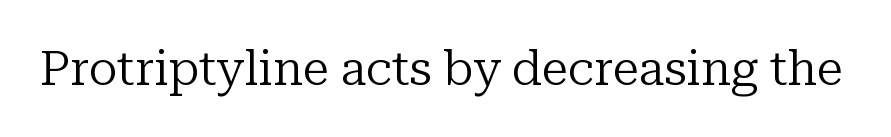
Q: Is the text bold? A: No.
Q: Is the text italic (slanted)? A: No, it is upright.
Q: Is the typeface a serif or a sans-serif typeface? A: Serif.
Q: Is the text underlined? A: No.
Q: Is the spacing between letters normal or unusually wide? A: Normal.
Q: Width (condensed, normal, or wide)? A: Normal.
Q: Stroke contrast? A: Low.
Q: x-height? A: Medium.
Q: Monospaced? A: No.
